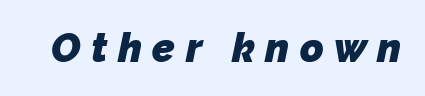
The image shows 40 px heavy sans-serif type; set unusually wide letter spacing (+0.26 em), not underlined; low stroke contrast and a medium x-height.
